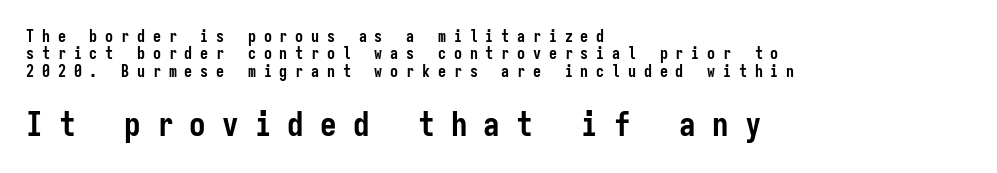
The rendering inserts visible extra space after every character. Do the letters lean? They stand straight. Heavy, bold letterforms. Small over large — that's the arrangement of the two blocks here. The passage shown stacks its lines with hardly any gap. This sample uses a sans-serif face.
